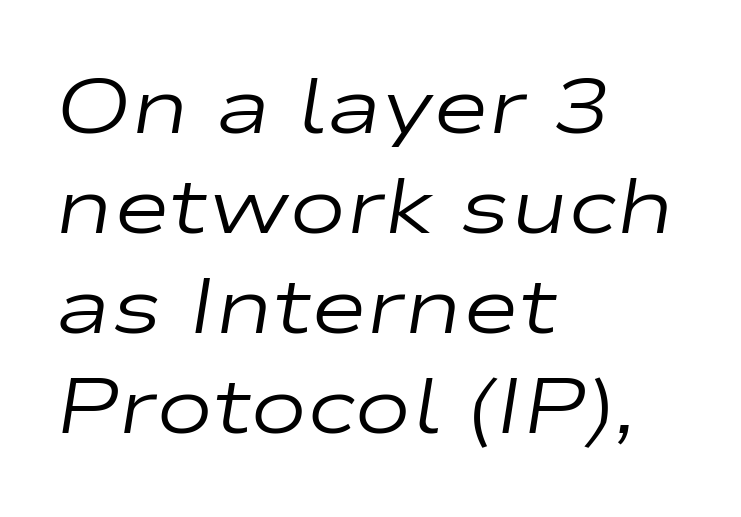
{"italic": "yes", "lean": "right", "slant_degrees": 9, "bold": "no", "weight": "regular", "width": "wide", "stroke_contrast": "low", "x_height": "medium", "monospaced": "no", "underline": "no", "align": "left", "line_spacing": "normal", "line_spacing_ratio": 1.3, "letter_spacing": "normal", "letter_spacing_em": 0.0, "glyph_px": 77}
